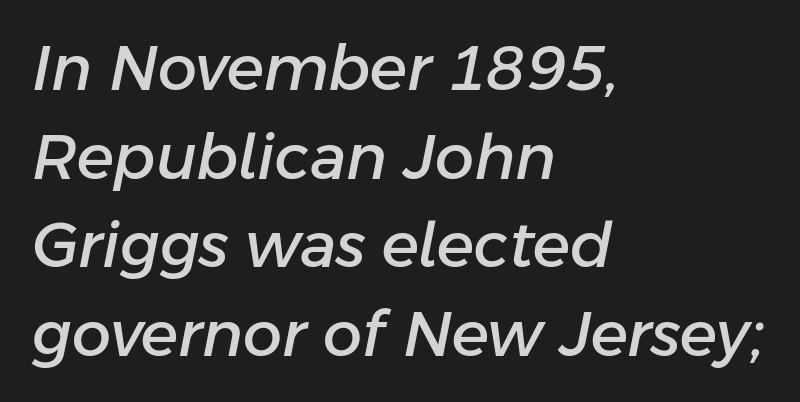
Leading matches the norm, producing a regular column. Spacing between characters is what you'd get straight out of the box. Descenders hang freely into open space. A typesetter would call this proportional, since set widths differ per character. The text block is weighted toward the left margin, trailing off unevenly rightward. When letters slant like this, we call the style italic.
